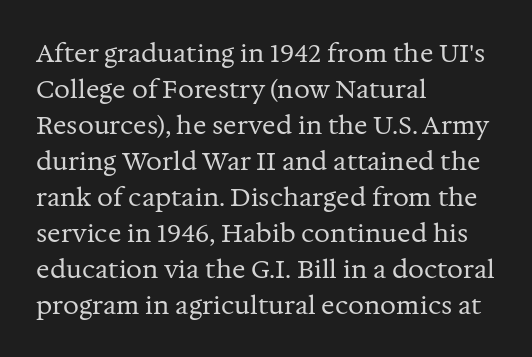
Q: Is the text bold? A: No.
Q: Is the text italic (slanted)? A: No, it is upright.
Q: Is the text underlined? A: No.
Q: How is the paragraph aligned? A: Left-aligned.
Q: Is the spacing between letters normal or unusually wide? A: Normal.
Q: Is the spacing between lines tight, normal or loose? A: Normal.
